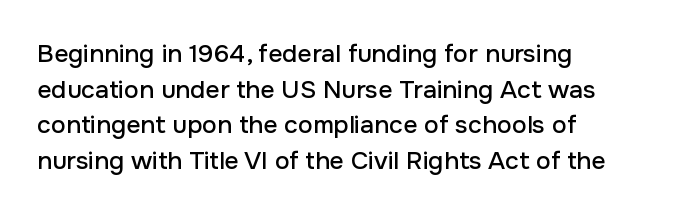
{"italic": "no", "underline": "no", "align": "left", "line_spacing": "normal", "line_spacing_ratio": 1.43, "letter_spacing": "normal", "letter_spacing_em": 0.0, "glyph_px": 25}
